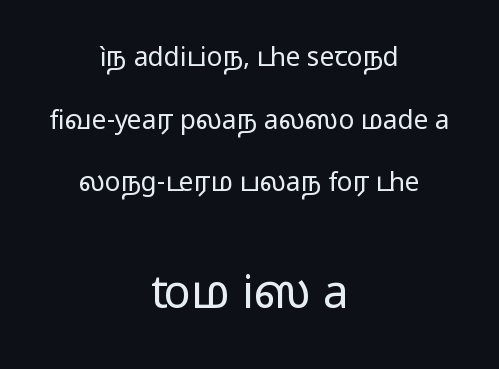
Ink coverage per letter is moderate at most. You can tell it's not italic because the verticals are truly vertical. A student would call this center alignment; a typographer would say set centered. Honestly, there is no underline to notice here at all. Compare the two chunks: the lower has the greater cap height. Character widths vary here, with narrow letters taking less room than wide ones.
